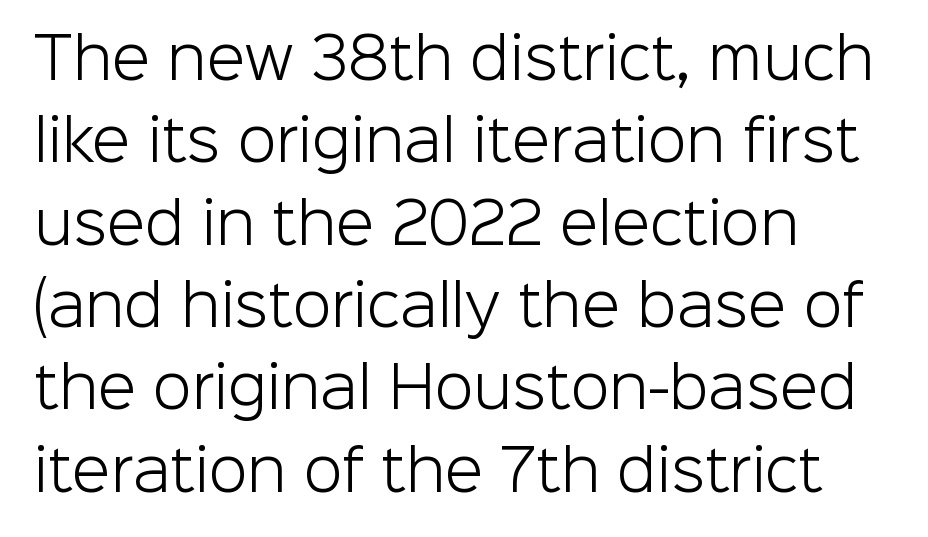
The image shows 56 px light sans-serif type, upright; set left-aligned, normal line spacing (1.47x), normal letter spacing, not underlined; low stroke contrast and a medium x-height.
